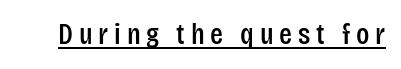
The font family rendered here belongs to the sans-serif group. A roman cut, with each character standing at attention. The face used here is proportionally spaced, like ordinary book or web type. Notice how a bar underscores the lettering throughout.
